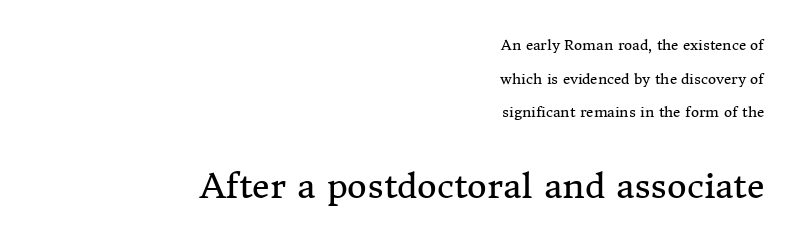
{"serif": "yes", "italic": "no", "bold": "no", "weight": "regular", "width": "normal", "stroke_contrast": "medium", "x_height": "medium", "monospaced": "no", "underline": "no", "align": "right", "line_spacing": "loose", "line_spacing_ratio": 2.4, "letter_spacing": "normal", "letter_spacing_em": 0.0, "larger_block": "second", "size_ratio": 2.43, "glyph_px": 34}
